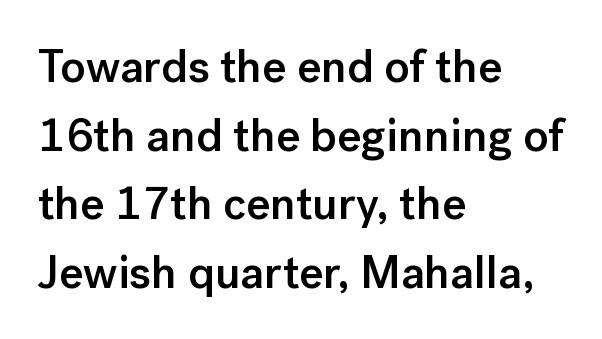
The image shows 46 px semibold sans-serif type, upright; set left-aligned, normal line spacing (1.49x), normal letter spacing, not underlined; low stroke contrast and a medium x-height.
